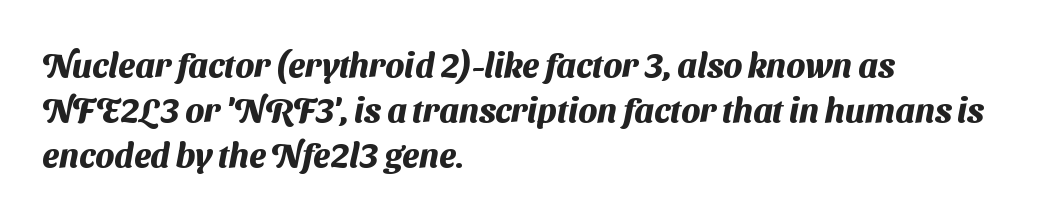
Whoever set this chose a conventional vertical rhythm. Words float on clear page, feet unadorned. This sample uses a sans-serif face. Heft: maximum for text — a bold.
